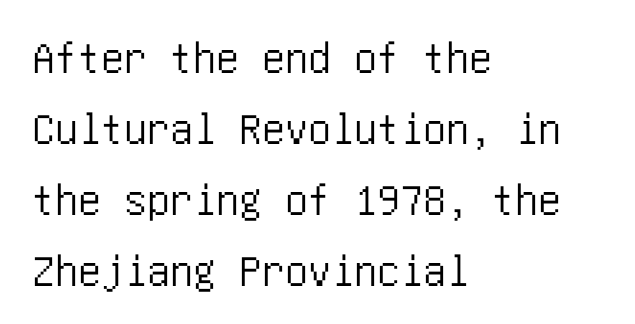
{"serif": "no", "italic": "no", "width": "condensed", "stroke_contrast": "low", "x_height": "large", "underline": "no", "align": "left", "line_spacing": "normal", "line_spacing_ratio": 1.54, "letter_spacing": "normal", "letter_spacing_em": 0.0, "glyph_px": 46}
